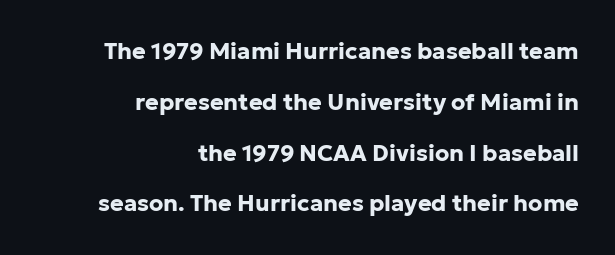
{"italic": "no", "bold": "yes", "underline": "no", "align": "right", "line_spacing": "loose", "line_spacing_ratio": 2.21, "letter_spacing": "normal", "letter_spacing_em": 0.0, "glyph_px": 23}
